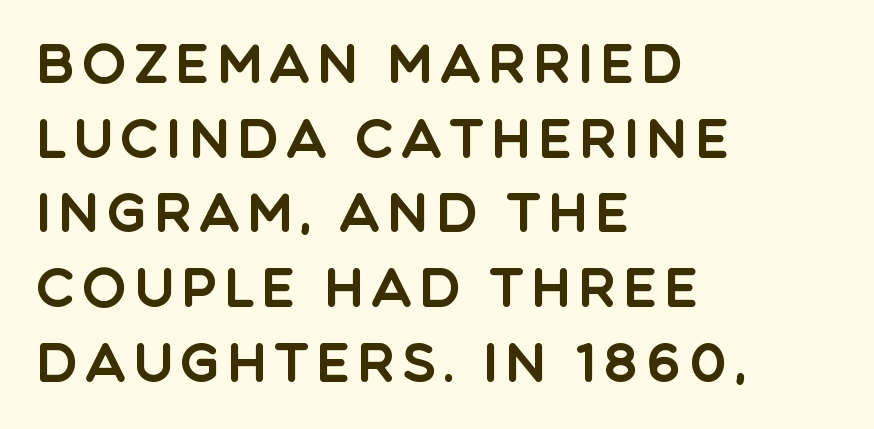
{"serif": "no", "italic": "no", "width": "normal", "x_height": "large", "monospaced": "no", "underline": "no", "align": "left", "line_spacing": "normal", "line_spacing_ratio": 1.41, "glyph_px": 53}
